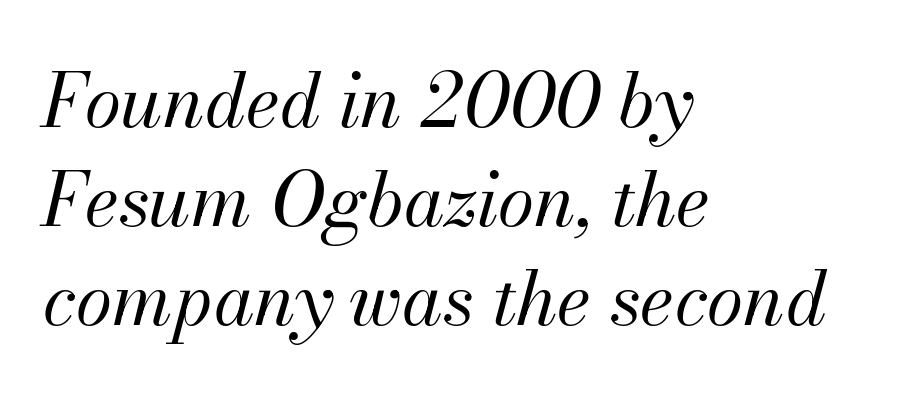
The image shows 74 px regular-weight type, italic (leaning right); set left-aligned, normal line spacing (1.34x), normal letter spacing, not underlined; medium stroke contrast and a small x-height.
